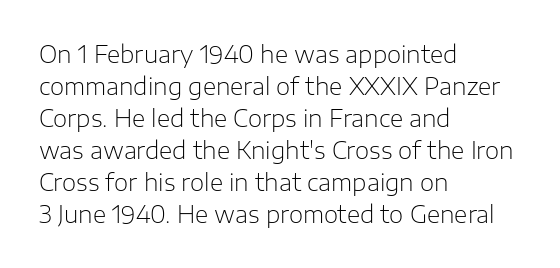
Q: Is the text bold? A: No.
Q: Is the text italic (slanted)? A: No, it is upright.
Q: Is the text underlined? A: No.
Q: How is the paragraph aligned? A: Left-aligned.
Q: Is the spacing between letters normal or unusually wide? A: Normal.
Q: Is the spacing between lines tight, normal or loose? A: Normal.
